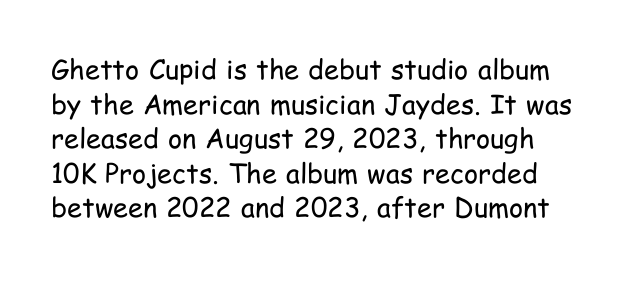
Q: Is the text bold? A: No.
Q: Is the text italic (slanted)? A: No, it is upright.
Q: Is the text underlined? A: No.
Q: Is the spacing between letters normal or unusually wide? A: Normal.
Q: Is the spacing between lines tight, normal or loose? A: Normal.
